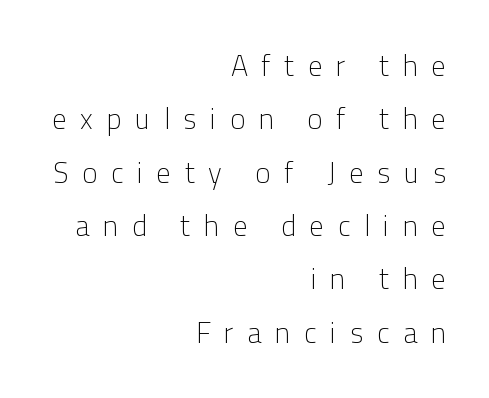
Q: Is the text bold? A: No.
Q: Is the text italic (slanted)? A: No, it is upright.
Q: Is the typeface a serif or a sans-serif typeface? A: Sans-serif.
Q: Is the text underlined? A: No.
Q: How is the paragraph aligned? A: Right-aligned.
Q: Is the spacing between letters normal or unusually wide? A: Unusually wide.
Q: Width (condensed, normal, or wide)? A: Normal.
Q: Stroke contrast? A: Low.
Q: x-height? A: Medium.
Q: Monospaced? A: No.
